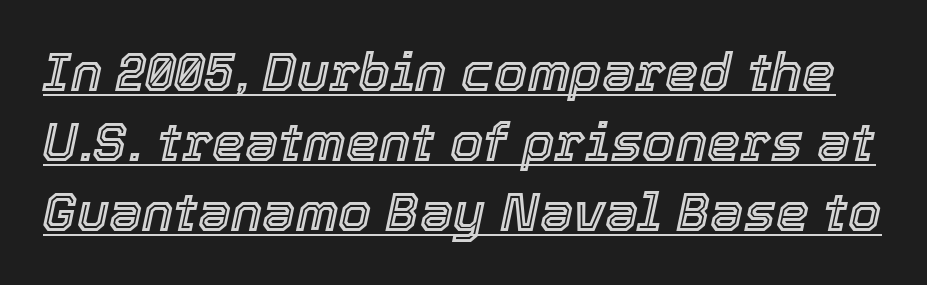
The image shows 53 px text type, italic (leaning right); set normal line spacing (1.32x), normal letter spacing, underlined; a medium x-height.
